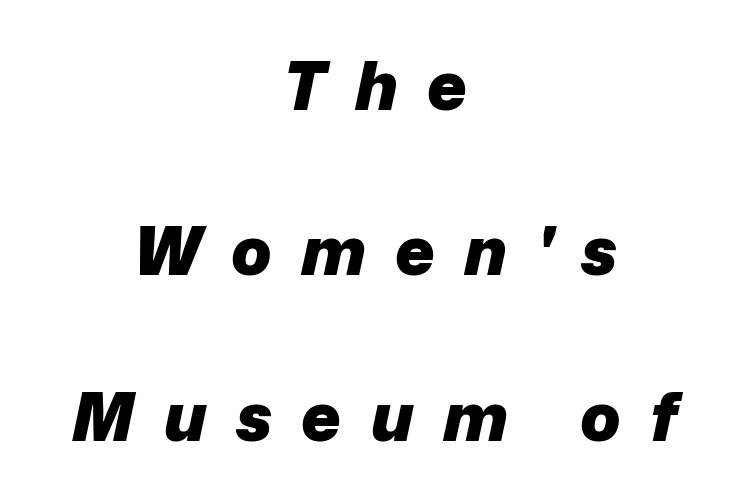
Emphasis by weight is at full strength: bold. How are the letters spaced? Widely, with obvious added tracking. Notice how the passage keeps no hard edge, just a central spine. Posture: slanted. These lines are rendered in a variable-pitch font.
